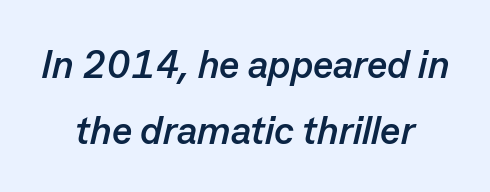
Is the block centered? Yes — each line is placed symmetrically about the middle. Looking at the ascenders, they clearly lean. Tracking here is standard; glyphs follow each other at the usual distance. Students, this is bold: see how much ink each stroke carries. Decoration check: the copy has no underline.
